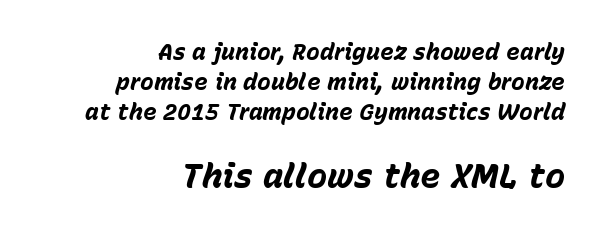
Q: Is the text bold? A: Yes.
Q: Is the text italic (slanted)? A: Yes, it leans right by about 15 degrees.
Q: Is the text underlined? A: No.
Q: How is the paragraph aligned? A: Right-aligned.
Q: Is the spacing between letters normal or unusually wide? A: Normal.
Q: Is the spacing between lines tight, normal or loose? A: Normal.
Q: Which block of text is set in a larger size, the first (top) or the second (bottom)? A: The second (bottom) one.
Q: Width (condensed, normal, or wide)? A: Normal.
Q: Stroke contrast? A: Low.
Q: x-height? A: Medium.
Q: Monospaced? A: No.
